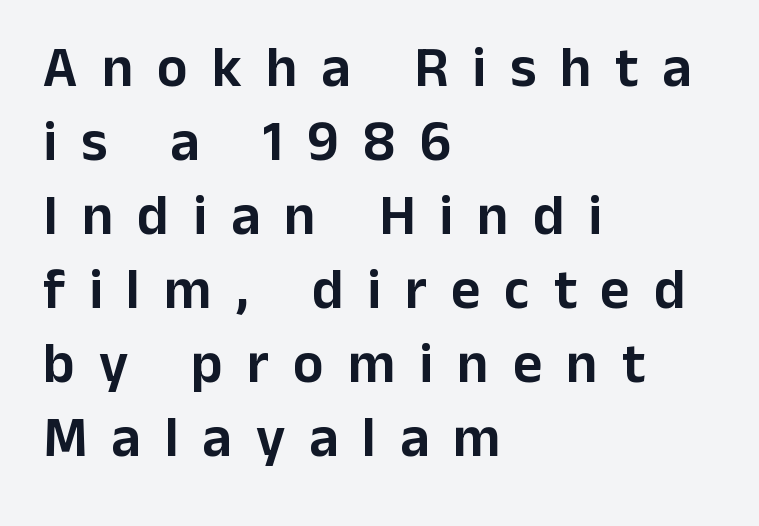
Q: Is the text italic (slanted)? A: No, it is upright.
Q: Is the typeface a serif or a sans-serif typeface? A: Sans-serif.
Q: Is the text underlined? A: No.
Q: How is the paragraph aligned? A: Left-aligned.
Q: Is the spacing between letters normal or unusually wide? A: Unusually wide.
Q: Is the spacing between lines tight, normal or loose? A: Normal.
Q: Width (condensed, normal, or wide)? A: Normal.
Q: Stroke contrast? A: Low.
Q: x-height? A: Medium.
Q: Monospaced? A: No.
